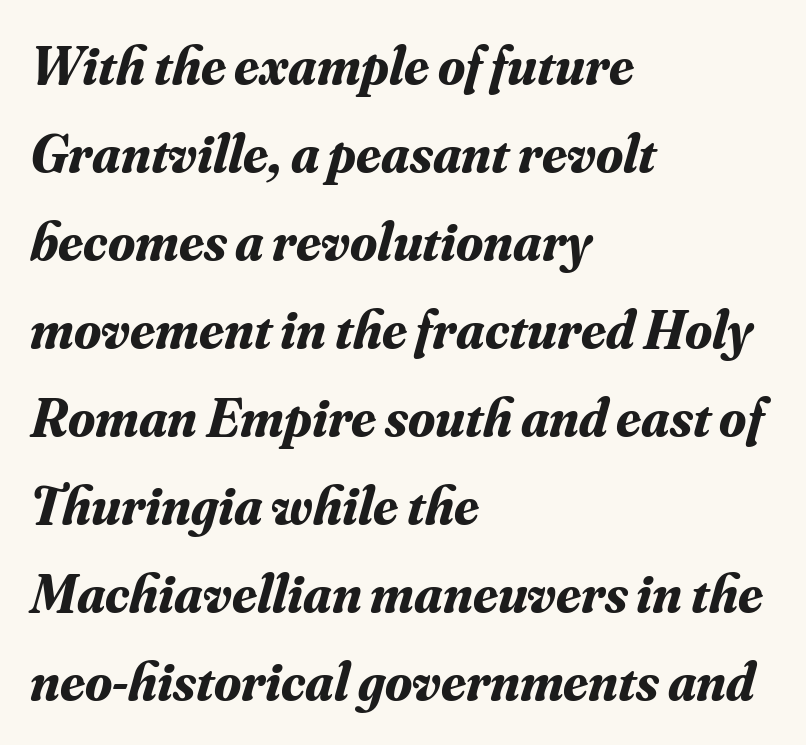
The image shows 55 px bold serif type, italic (leaning right); set left-aligned, normal line spacing (1.6x), normal letter spacing, not underlined; medium stroke contrast and a small x-height.
